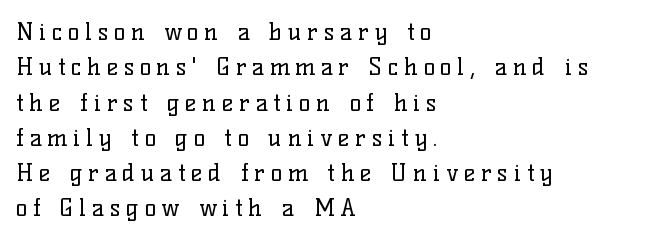
{"italic": "no", "bold": "no", "underline": "no", "align": "left", "line_spacing": "normal", "line_spacing_ratio": 1.47, "letter_spacing": "wide", "letter_spacing_em": 0.24, "glyph_px": 24}
